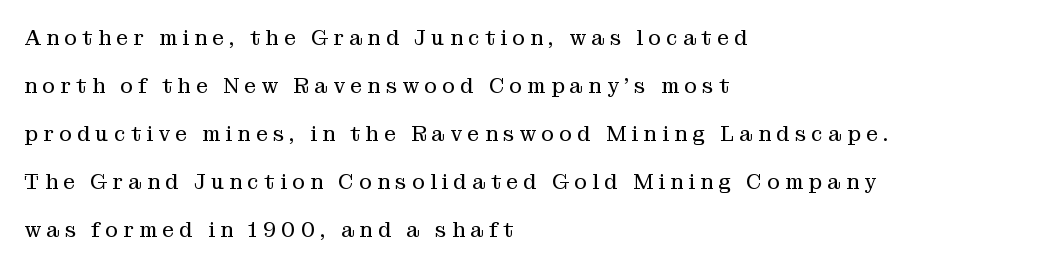
Q: Is the text bold? A: No.
Q: Is the text italic (slanted)? A: No, it is upright.
Q: Is the text underlined? A: No.
Q: How is the paragraph aligned? A: Left-aligned.
Q: Is the spacing between letters normal or unusually wide? A: Unusually wide.
Q: Is the spacing between lines tight, normal or loose? A: Loose.
